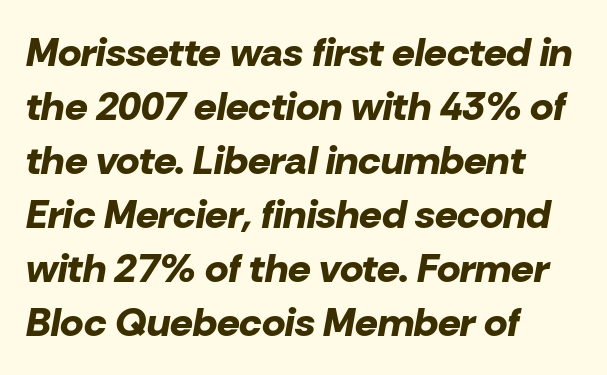
{"italic": "yes", "lean": "right", "slant_degrees": 10, "bold": "yes", "weight": "bold", "width": "normal", "stroke_contrast": "low", "x_height": "medium", "monospaced": "no", "underline": "no", "align": "left", "line_spacing": "normal", "line_spacing_ratio": 1.35, "letter_spacing": "normal", "letter_spacing_em": 0.0, "glyph_px": 40}
